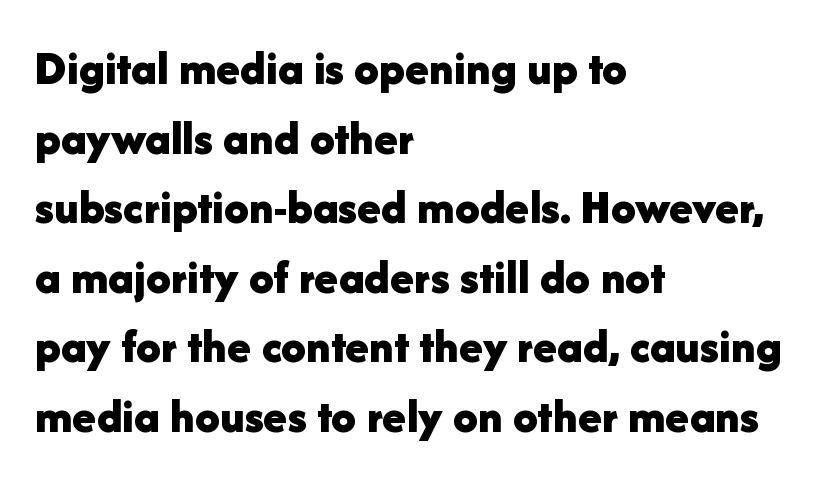
Q: Is the text bold? A: Yes.
Q: Is the text italic (slanted)? A: No, it is upright.
Q: Is the typeface a serif or a sans-serif typeface? A: Sans-serif.
Q: Is the text underlined? A: No.
Q: How is the paragraph aligned? A: Left-aligned.
Q: Is the spacing between letters normal or unusually wide? A: Normal.
Q: Is the spacing between lines tight, normal or loose? A: Normal.
Q: Width (condensed, normal, or wide)? A: Normal.
Q: Stroke contrast? A: Low.
Q: x-height? A: Medium.
Q: Monospaced? A: No.
